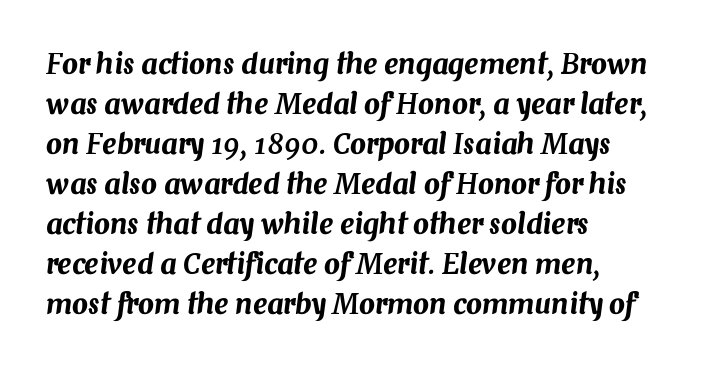
The image shows 28 px text type, italic (leaning right); set left-aligned, normal line spacing (1.43x), normal letter spacing, not underlined; medium stroke contrast and a medium x-height.
